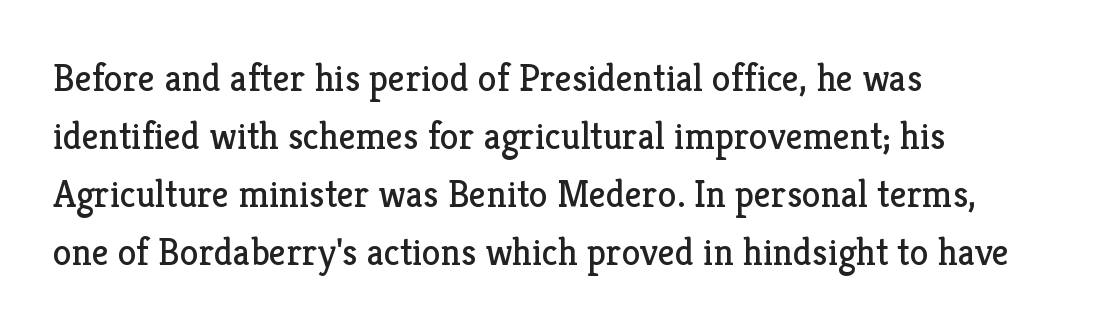
The image shows 38 px regular-weight serif type, upright; set left-aligned, normal line spacing (1.53x), normal letter spacing, not underlined; low stroke contrast and a medium x-height.
